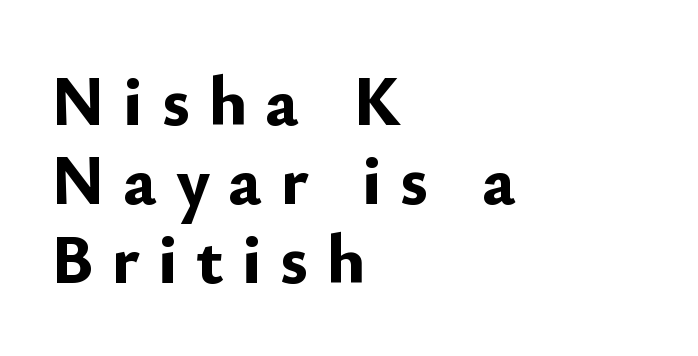
The image shows 70 px bold sans-serif type, upright; set left-aligned, tight line spacing (1.13x), unusually wide letter spacing (+0.26 em), not underlined; low stroke contrast and a small x-height.
